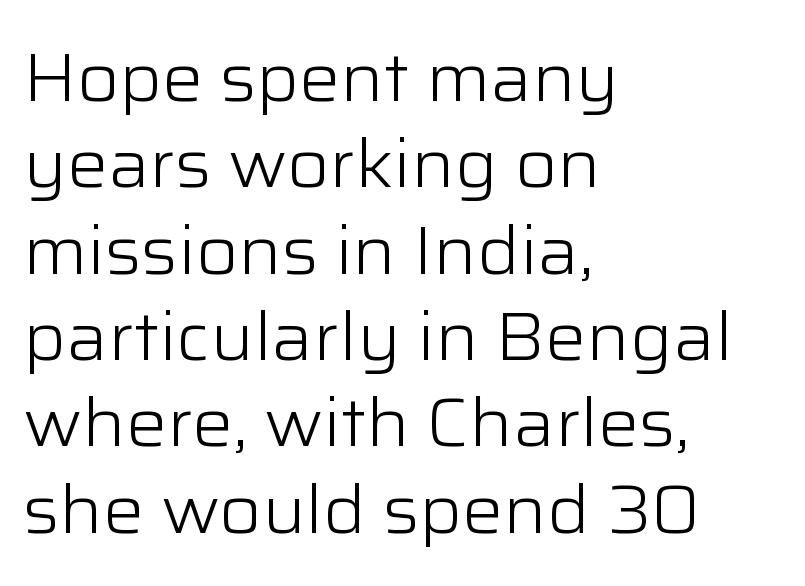
The image shows 68 px light sans-serif type, upright; set left-aligned, normal line spacing (1.27x), normal letter spacing, not underlined; low stroke contrast and a medium x-height.
